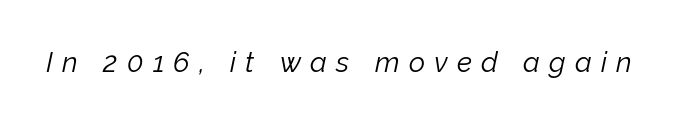
{"italic": "yes", "lean": "right", "slant_degrees": 12, "bold": "no", "weight": "light", "width": "normal", "stroke_contrast": "low", "x_height": "medium", "monospaced": "no", "underline": "no", "letter_spacing": "wide", "letter_spacing_em": 0.33, "glyph_px": 28}
